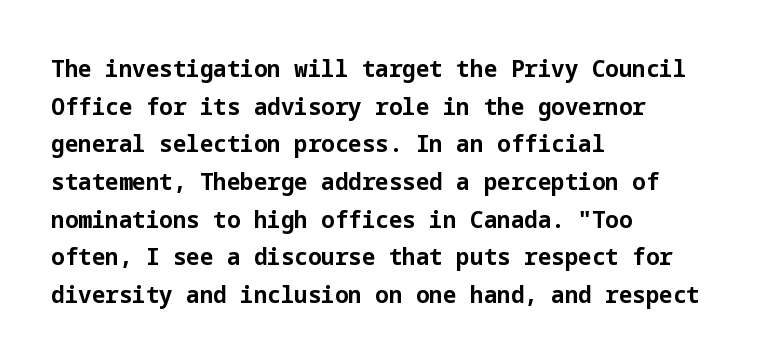
The image shows 24 px bold type, upright; set left-aligned, normal line spacing (1.57x), normal letter spacing, not underlined.
